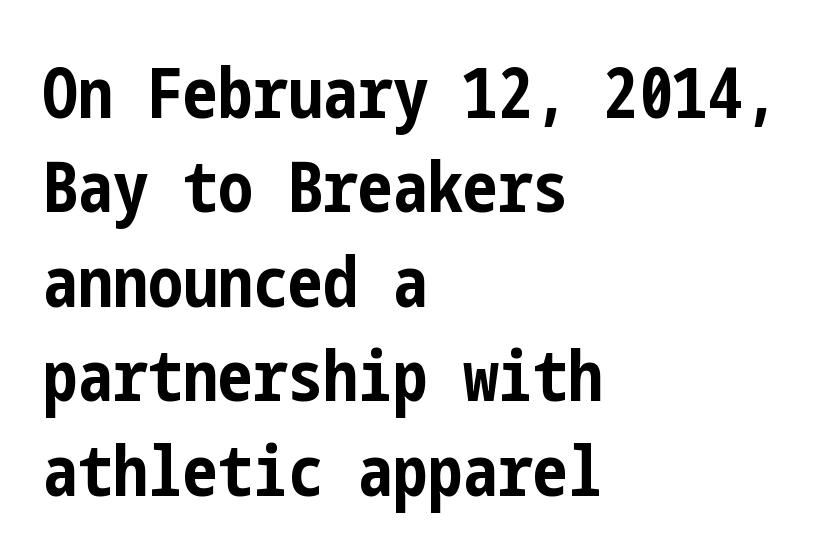
You could call the tracking neutral — neither tight nor loose. Line spacing here is normal. These lines carry a lot of weight — the face is fully bold. These lines are composed in type without serifs. Leftover space on each line is placed entirely after the last word. The area under the type is left untouched.
